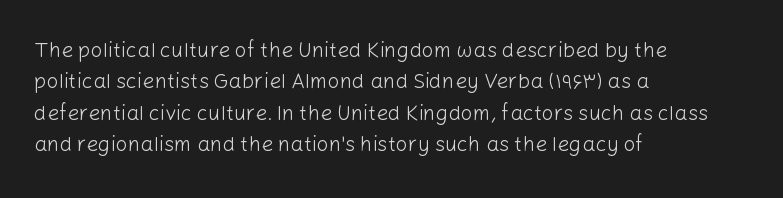
Ordinary non-slanted type is in use. Honestly, the row spacing looks completely unremarkable. These lines keep a tight, regular rhythm from letter to letter. These lines stack with their left ends in a neat column.
